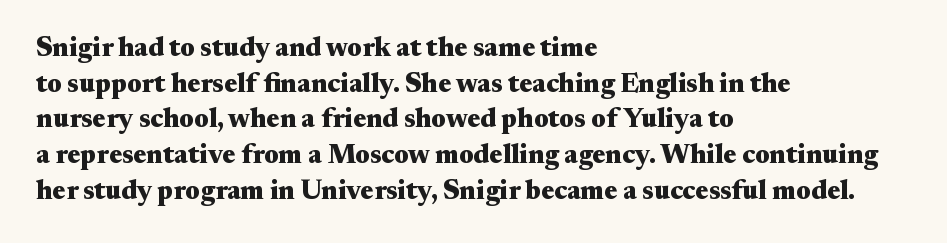
The image shows 27 px bold type, upright; set left-aligned, normal line spacing (1.32x), normal letter spacing, not underlined.
